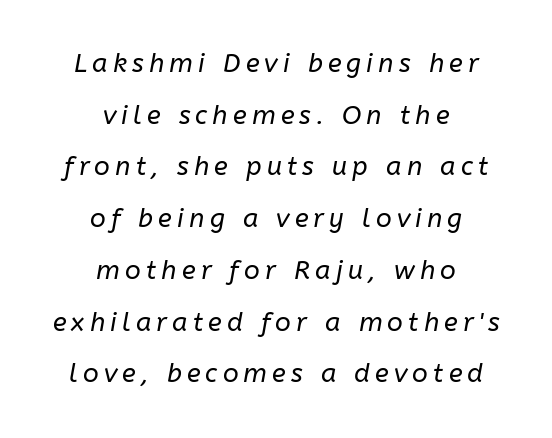
The image shows 26 px text type, italic (leaning right); set centered, loose line spacing (1.99x), unusually wide letter spacing (+0.2 em), not underlined.
